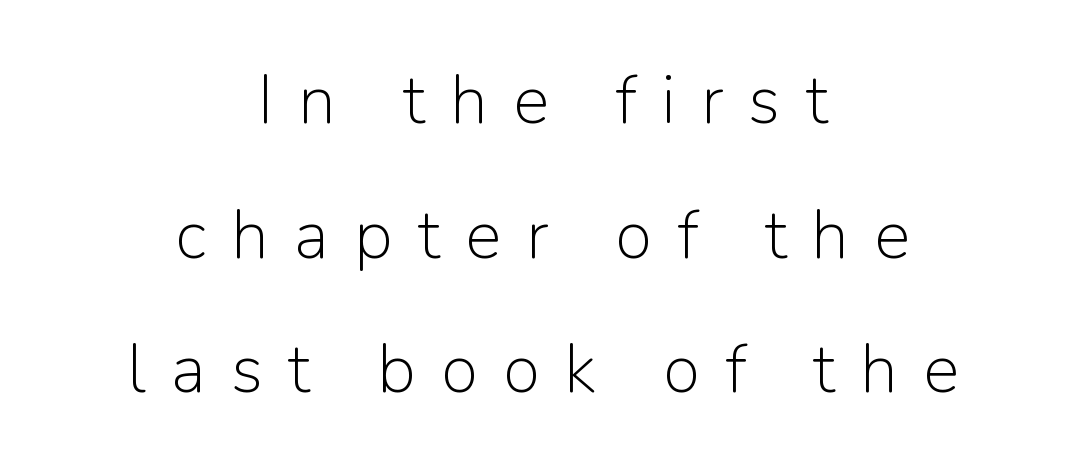
Do the characters align in a grid? No, the font is proportional. Typographically, this falls in the sans-serif category. Clear beneath every line of the passage. In terms of letterspacing, this is a distinctly airy, spread setting. Teacher's note: observe the equal gaps on both sides — that is centered alignment. These lines were composed using upright roman letters.
